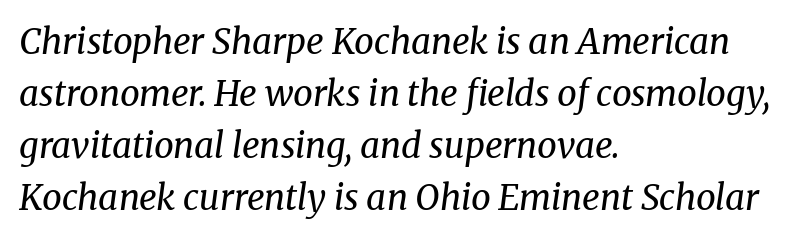
Character widths vary here, with narrow letters taking less room than wide ones. The space between consecutive lines is moderate. The font's italic variant was chosen for this text. Observe the ordinary spacing: letters are neighbours, not strangers. The letterforms sit at book weight or below. Rule under the text: the space is simply empty.
